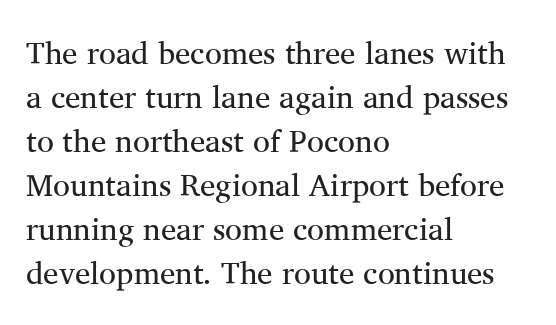
The image shows 31 px regular-weight serif type, upright; set left-aligned, normal line spacing (1.42x), normal letter spacing, not underlined; medium stroke contrast and a medium x-height.
